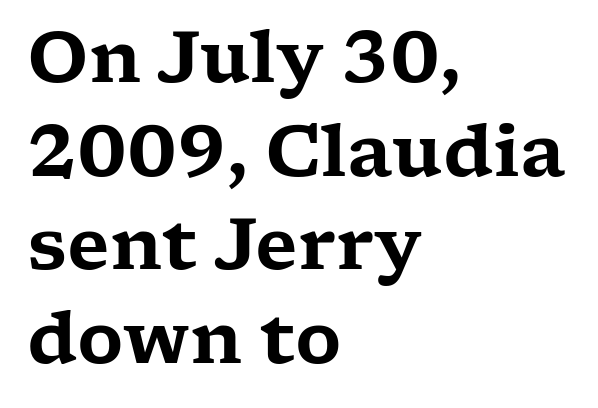
Q: Is the text italic (slanted)? A: No, it is upright.
Q: Is the typeface a serif or a sans-serif typeface? A: Serif.
Q: Is the text underlined? A: No.
Q: How is the paragraph aligned? A: Left-aligned.
Q: Is the spacing between letters normal or unusually wide? A: Normal.
Q: Is the spacing between lines tight, normal or loose? A: Normal.
Q: Width (condensed, normal, or wide)? A: Wide.
Q: Stroke contrast? A: Low.
Q: x-height? A: Medium.
Q: Monospaced? A: No.
